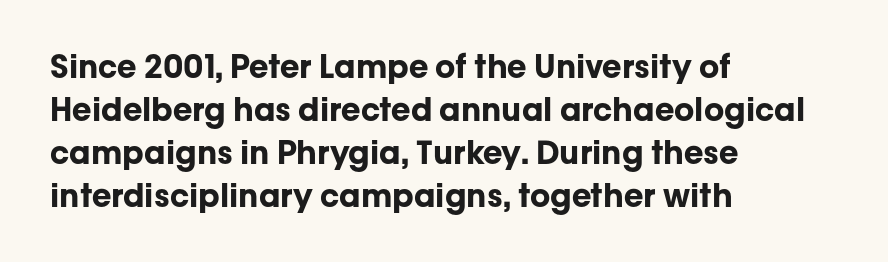
Q: Is the text bold? A: Yes.
Q: Is the text italic (slanted)? A: No, it is upright.
Q: Is the typeface a serif or a sans-serif typeface? A: Sans-serif.
Q: Is the text underlined? A: No.
Q: How is the paragraph aligned? A: Left-aligned.
Q: Is the spacing between letters normal or unusually wide? A: Normal.
Q: Is the spacing between lines tight, normal or loose? A: Normal.
Q: Width (condensed, normal, or wide)? A: Normal.
Q: Stroke contrast? A: Low.
Q: x-height? A: Medium.
Q: Monospaced? A: No.
